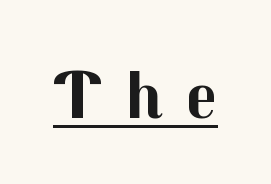
{"serif": "no", "italic": "no", "bold": "yes", "weight": "bold", "width": "normal", "stroke_contrast": "medium", "x_height": "medium", "monospaced": "no", "underline": "yes", "letter_spacing": "wide", "letter_spacing_em": 0.34, "glyph_px": 69}
